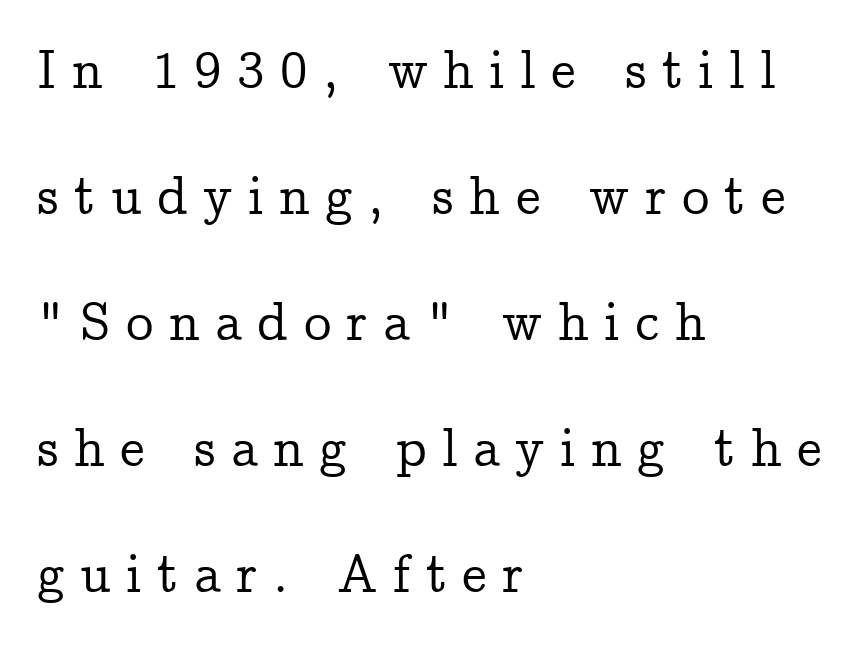
The image shows 55 px serif type, upright; set left-aligned, loose line spacing (2.29x), unusually wide letter spacing (+0.28 em), not underlined; low stroke contrast and a medium x-height.
